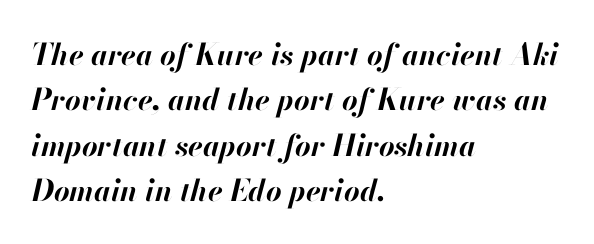
{"italic": "yes", "lean": "right", "slant_degrees": 13, "bold": "yes", "weight": "bold", "width": "normal", "stroke_contrast": "high", "x_height": "small", "monospaced": "no", "underline": "no", "align": "left", "line_spacing": "normal", "line_spacing_ratio": 1.51, "letter_spacing": "normal", "letter_spacing_em": 0.0, "glyph_px": 30}
